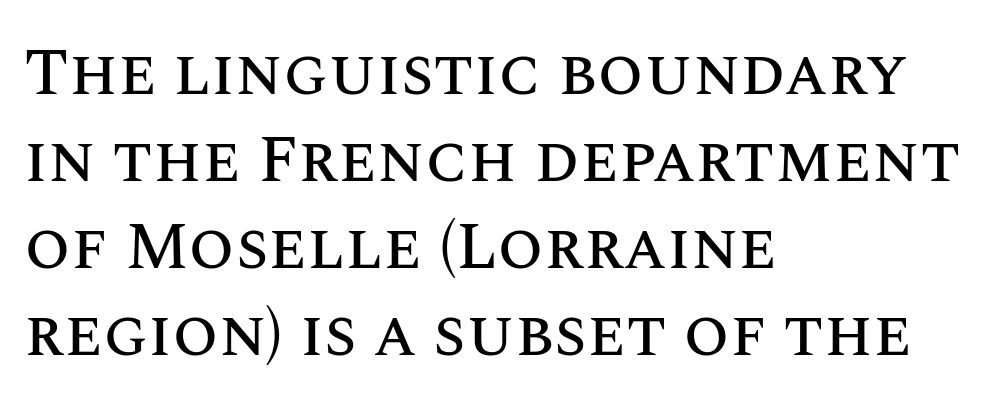
{"italic": "no", "width": "normal", "stroke_contrast": "medium", "x_height": "large", "monospaced": "no", "underline": "no", "align": "left", "line_spacing": "normal", "line_spacing_ratio": 1.32, "letter_spacing": "normal", "letter_spacing_em": 0.0, "glyph_px": 66}
